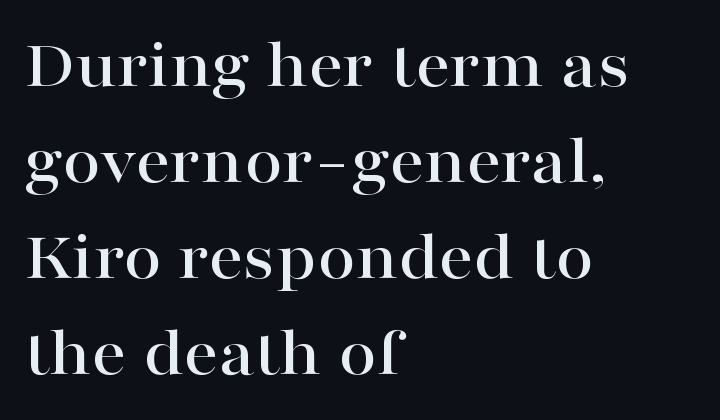
Q: Is the text italic (slanted)? A: No, it is upright.
Q: Is the typeface a serif or a sans-serif typeface? A: Serif.
Q: Is the text underlined? A: No.
Q: How is the paragraph aligned? A: Left-aligned.
Q: Is the spacing between letters normal or unusually wide? A: Normal.
Q: Is the spacing between lines tight, normal or loose? A: Normal.
Q: Width (condensed, normal, or wide)? A: Wide.
Q: Stroke contrast? A: High.
Q: x-height? A: Medium.
Q: Monospaced? A: No.
